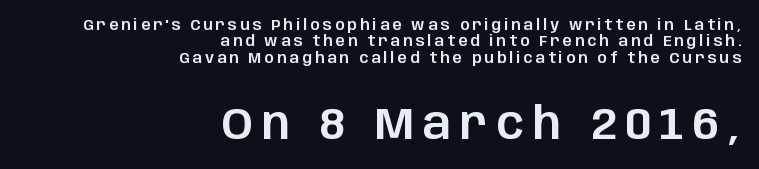
Q: Is the text italic (slanted)? A: No, it is upright.
Q: Is the typeface a serif or a sans-serif typeface? A: Sans-serif.
Q: Is the text underlined? A: No.
Q: How is the paragraph aligned? A: Right-aligned.
Q: Is the spacing between letters normal or unusually wide? A: Unusually wide.
Q: Is the spacing between lines tight, normal or loose? A: Tight.
Q: Which block of text is set in a larger size, the first (top) or the second (bottom)? A: The second (bottom) one.
Q: Width (condensed, normal, or wide)? A: Normal.
Q: Stroke contrast? A: Low.
Q: x-height? A: Large.
Q: Monospaced? A: No.
